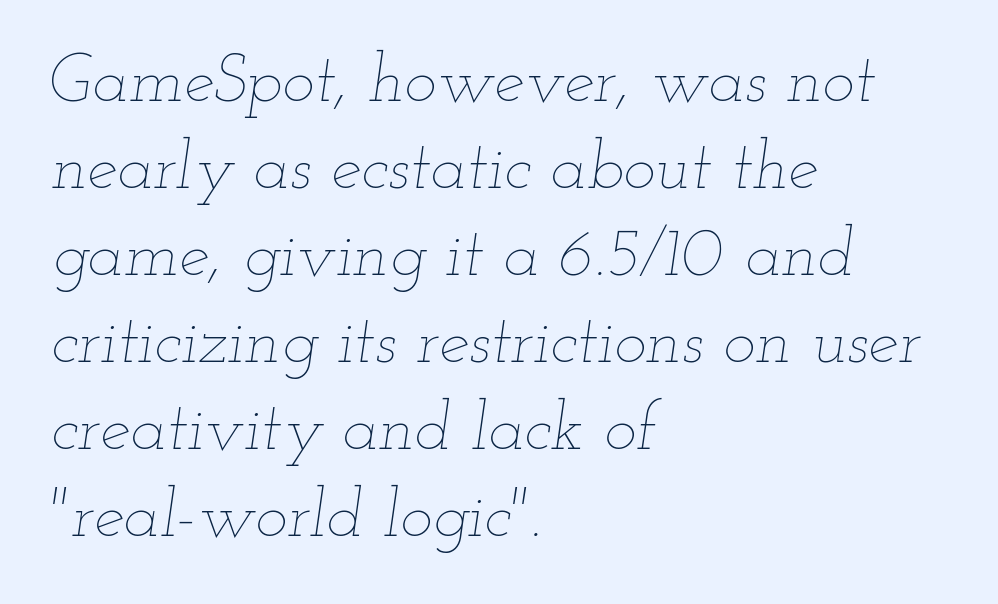
The image shows 68 px thin, wide type, italic (leaning right); set left-aligned, normal line spacing (1.28x), normal letter spacing, not underlined; low stroke contrast and a small x-height.
